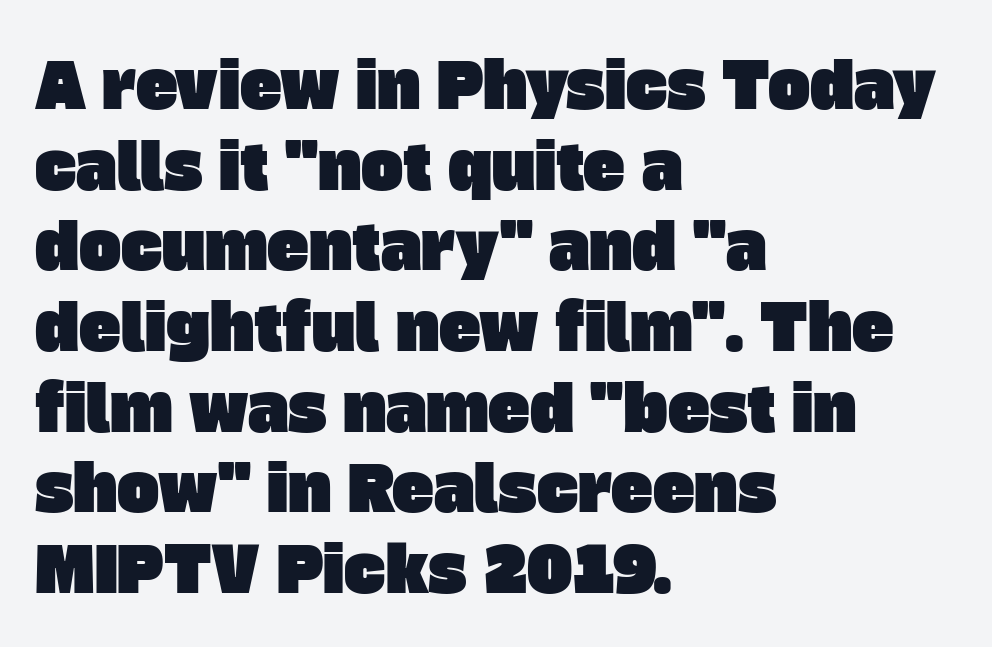
{"serif": "no", "width": "normal", "stroke_contrast": "low", "x_height": "large", "monospaced": "no", "underline": "no", "align": "left", "line_spacing": "normal", "line_spacing_ratio": 1.28, "letter_spacing": "normal", "letter_spacing_em": 0.0, "glyph_px": 63}
